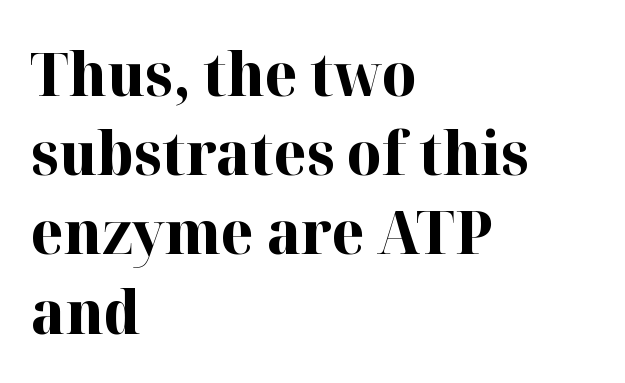
Q: Is the text bold? A: Yes.
Q: Is the text italic (slanted)? A: No, it is upright.
Q: Is the typeface a serif or a sans-serif typeface? A: Serif.
Q: Is the text underlined? A: No.
Q: How is the paragraph aligned? A: Left-aligned.
Q: Is the spacing between letters normal or unusually wide? A: Normal.
Q: Is the spacing between lines tight, normal or loose? A: Normal.
Q: Width (condensed, normal, or wide)? A: Normal.
Q: Stroke contrast? A: High.
Q: x-height? A: Medium.
Q: Monospaced? A: No.
